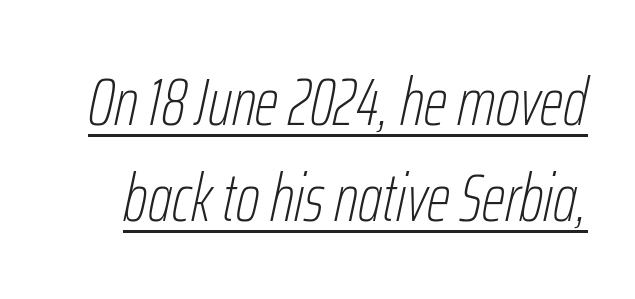
{"italic": "yes", "lean": "right", "slant_degrees": 12, "bold": "no", "weight": "thin", "width": "condensed", "stroke_contrast": "low", "x_height": "medium", "monospaced": "no", "underline": "yes", "line_spacing": "normal", "line_spacing_ratio": 1.43, "letter_spacing": "normal", "letter_spacing_em": 0.0, "glyph_px": 67}
